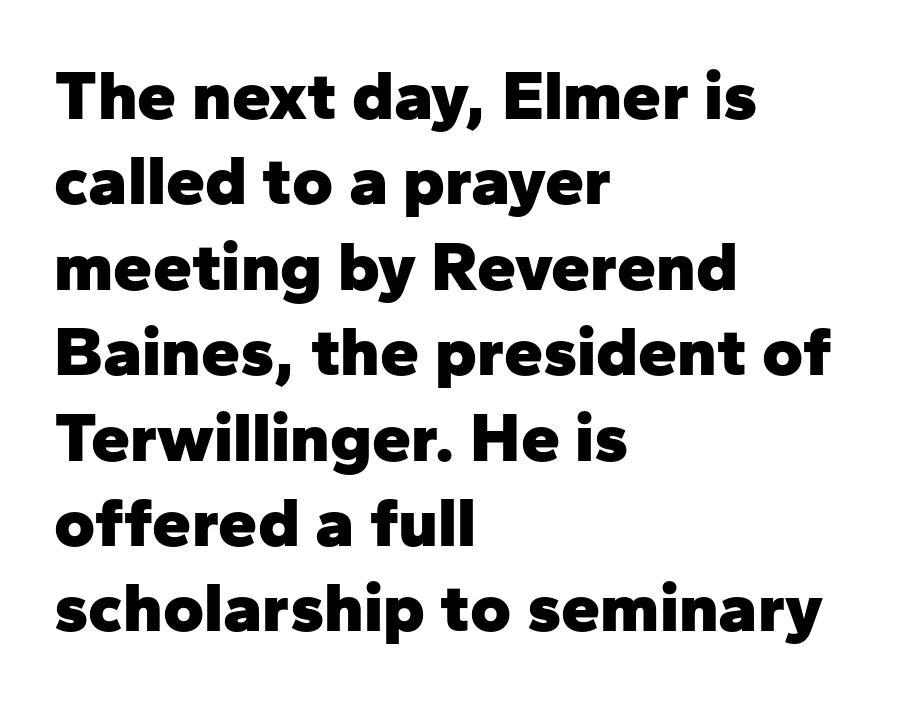
Q: Is the text bold? A: Yes.
Q: Is the text italic (slanted)? A: No, it is upright.
Q: Is the typeface a serif or a sans-serif typeface? A: Sans-serif.
Q: Is the text underlined? A: No.
Q: How is the paragraph aligned? A: Left-aligned.
Q: Is the spacing between letters normal or unusually wide? A: Normal.
Q: Width (condensed, normal, or wide)? A: Normal.
Q: Stroke contrast? A: Low.
Q: x-height? A: Medium.
Q: Monospaced? A: No.
